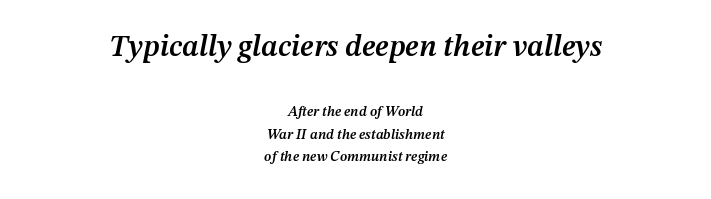
Typeset on center — no edge is straight. Typesetter's note: demi weight, one step under bold. When letters slant like this, we call the style italic. The vertical gap from one line to the next is medium. The type is set solid horizontally, with unmodified tracking.
